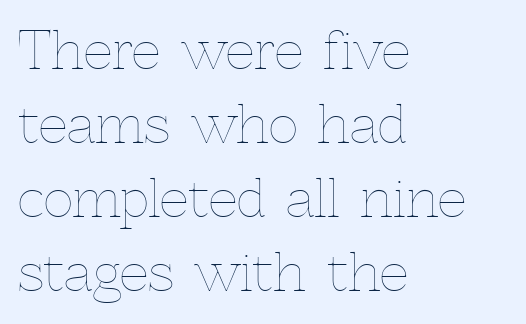
The image shows 51 px thin type, upright; set left-aligned, normal line spacing (1.45x), normal letter spacing, not underlined; a medium x-height.
